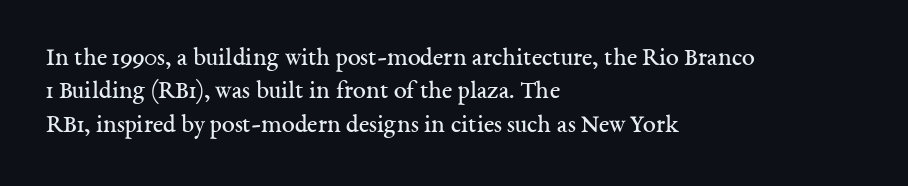
The image shows 26 px text type, upright; set left-aligned, normal line spacing (1.28x), normal letter spacing, not underlined.
